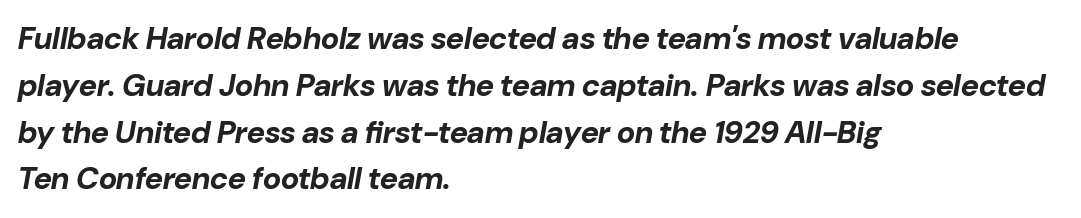
The image shows 31 px bold type, italic (leaning right); set left-aligned, normal line spacing (1.51x), normal letter spacing, not underlined; low stroke contrast and a medium x-height.
